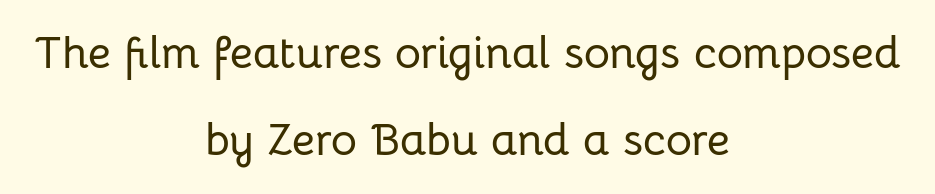
{"serif": "no", "italic": "no", "width": "normal", "stroke_contrast": "low", "x_height": "medium", "monospaced": "no", "underline": "no", "align": "center", "line_spacing": "loose", "line_spacing_ratio": 1.94, "letter_spacing": "normal", "letter_spacing_em": 0.0, "glyph_px": 45}
